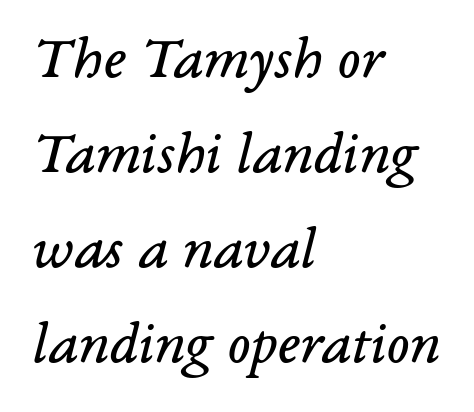
Baseline-to-baseline distance is the conventional proportion of letter height. Typeset ragged right — the left edge is the straight one. This rendering leaves character spacing at its baseline value. Stroke thickness stays within the range of a standard reading face or lighter. Yep, those are serifs on the letters.
